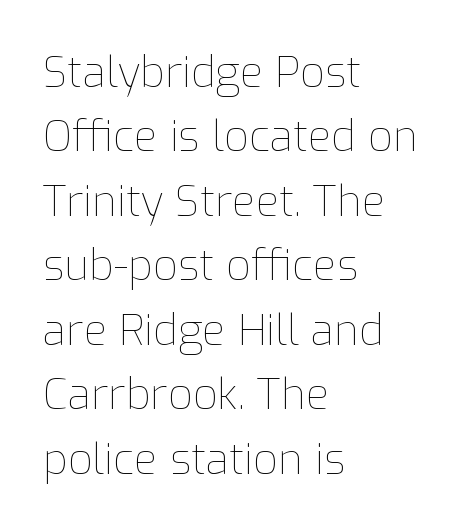
{"italic": "no", "bold": "no", "weight": "thin", "width": "normal", "stroke_contrast": "low", "x_height": "medium", "monospaced": "no", "underline": "no", "align": "left", "line_spacing": "normal", "line_spacing_ratio": 1.5, "letter_spacing": "normal", "letter_spacing_em": 0.0, "glyph_px": 43}
